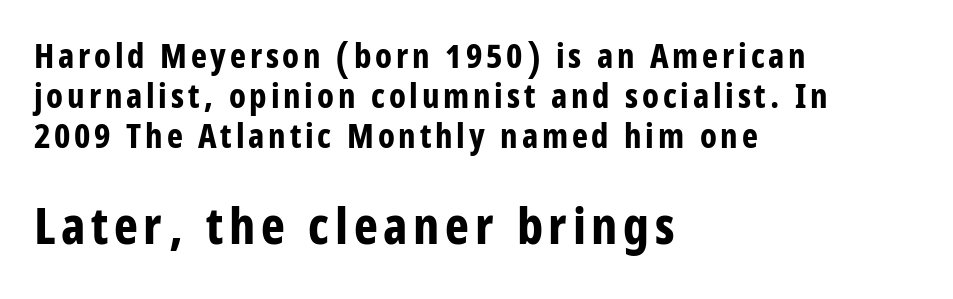
Q: Is the text bold? A: Yes.
Q: Is the text italic (slanted)? A: No, it is upright.
Q: Is the typeface a serif or a sans-serif typeface? A: Sans-serif.
Q: Is the text underlined? A: No.
Q: How is the paragraph aligned? A: Left-aligned.
Q: Which block of text is set in a larger size, the first (top) or the second (bottom)? A: The second (bottom) one.
Q: Width (condensed, normal, or wide)? A: Condensed.
Q: Stroke contrast? A: Low.
Q: x-height? A: Large.
Q: Monospaced? A: No.
